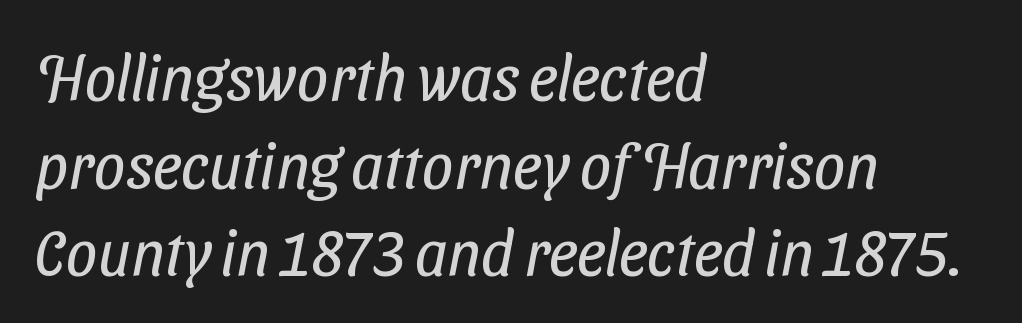
Q: Is the text bold? A: No.
Q: Is the typeface a serif or a sans-serif typeface? A: Sans-serif.
Q: Is the text underlined? A: No.
Q: How is the paragraph aligned? A: Left-aligned.
Q: Is the spacing between letters normal or unusually wide? A: Normal.
Q: Is the spacing between lines tight, normal or loose? A: Normal.
Q: Width (condensed, normal, or wide)? A: Condensed.
Q: Stroke contrast? A: Low.
Q: x-height? A: Medium.
Q: Monospaced? A: No.
